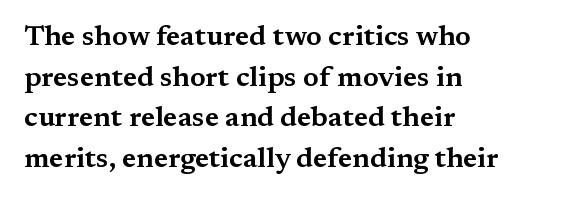
Q: Is the text italic (slanted)? A: No, it is upright.
Q: Is the typeface a serif or a sans-serif typeface? A: Serif.
Q: Is the text underlined? A: No.
Q: How is the paragraph aligned? A: Left-aligned.
Q: Is the spacing between letters normal or unusually wide? A: Normal.
Q: Is the spacing between lines tight, normal or loose? A: Normal.
Q: Width (condensed, normal, or wide)? A: Wide.
Q: Stroke contrast? A: Medium.
Q: x-height? A: Medium.
Q: Monospaced? A: No.
